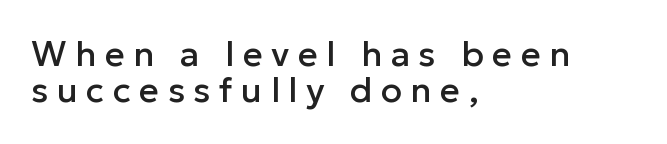
{"serif": "no", "italic": "no", "width": "normal", "stroke_contrast": "low", "x_height": "medium", "monospaced": "no", "underline": "no", "align": "left", "line_spacing": "tight", "line_spacing_ratio": 1.03, "letter_spacing": "wide", "letter_spacing_em": 0.24, "glyph_px": 35}
